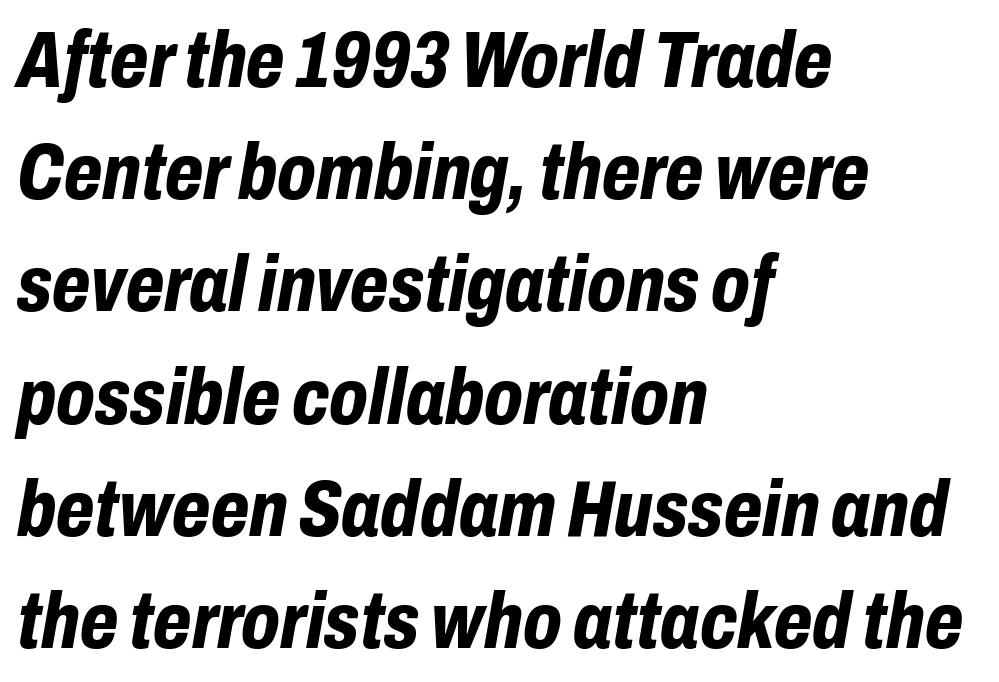
Q: Is the text bold? A: Yes.
Q: Is the text italic (slanted)? A: Yes, it leans right by about 10 degrees.
Q: Is the text underlined? A: No.
Q: How is the paragraph aligned? A: Left-aligned.
Q: Is the spacing between letters normal or unusually wide? A: Normal.
Q: Is the spacing between lines tight, normal or loose? A: Normal.
Q: Width (condensed, normal, or wide)? A: Condensed.
Q: Stroke contrast? A: Low.
Q: x-height? A: Medium.
Q: Monospaced? A: No.
